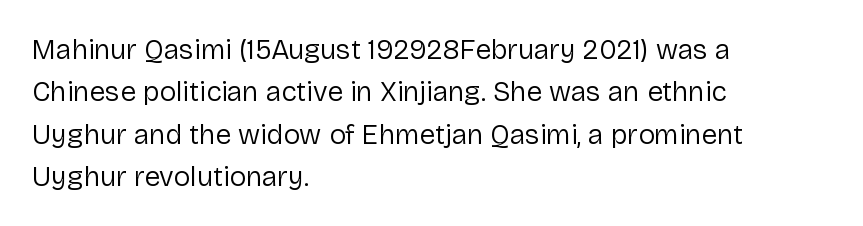
{"serif": "no", "italic": "no", "bold": "no", "weight": "regular", "width": "normal", "stroke_contrast": "low", "x_height": "medium", "monospaced": "no", "underline": "no", "align": "left", "line_spacing": "normal", "line_spacing_ratio": 1.51, "letter_spacing": "normal", "letter_spacing_em": 0.0, "glyph_px": 28}
